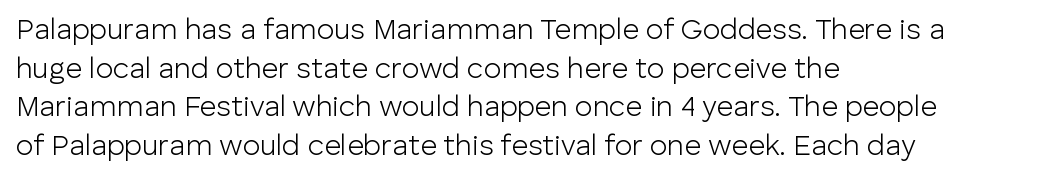
The image shows 29 px light sans-serif type, upright; set left-aligned, normal line spacing (1.33x), normal letter spacing, not underlined; low stroke contrast and a medium x-height.
